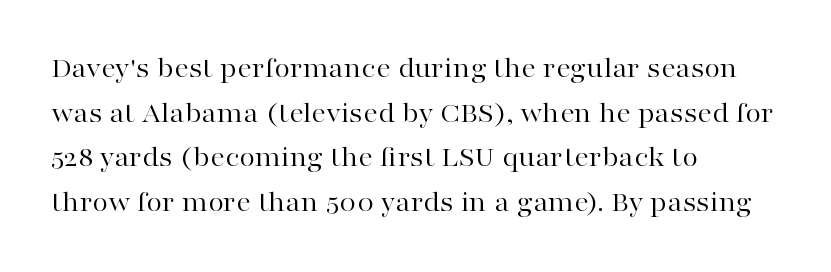
{"serif": "yes", "italic": "no", "bold": "no", "weight": "regular", "width": "wide", "stroke_contrast": "high", "x_height": "medium", "monospaced": "no", "underline": "no", "align": "left", "line_spacing": "normal", "line_spacing_ratio": 1.54, "letter_spacing": "normal", "letter_spacing_em": 0.0, "glyph_px": 29}
